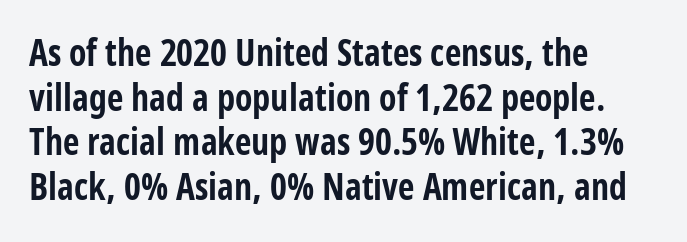
{"serif": "no", "italic": "no", "bold": "yes", "weight": "bold", "width": "condensed", "stroke_contrast": "low", "x_height": "large", "monospaced": "no", "underline": "no", "align": "left", "line_spacing_ratio": 1.24, "letter_spacing": "normal", "letter_spacing_em": 0.0, "glyph_px": 36}
